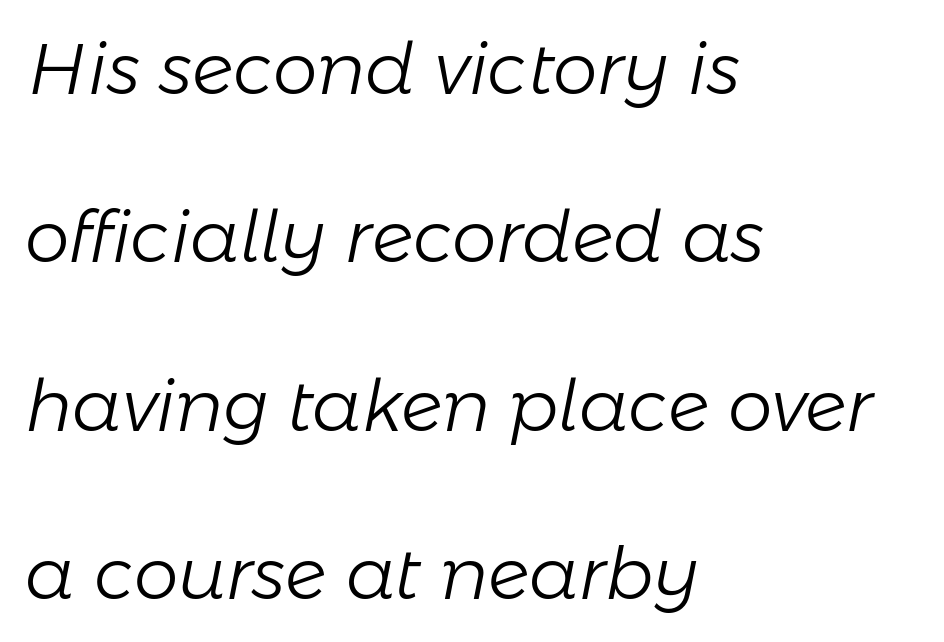
The image shows 71 px light type, italic (leaning right); set left-aligned, loose line spacing (2.37x), normal letter spacing, not underlined; low stroke contrast and a medium x-height.
